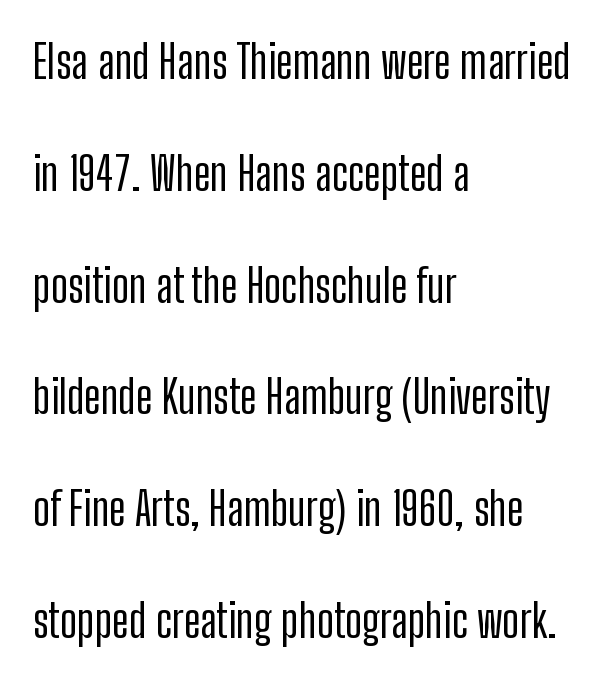
The image shows 46 px condensed sans-serif type, upright; set left-aligned, loose line spacing (2.43x), normal letter spacing, not underlined; low stroke contrast and a medium x-height.
